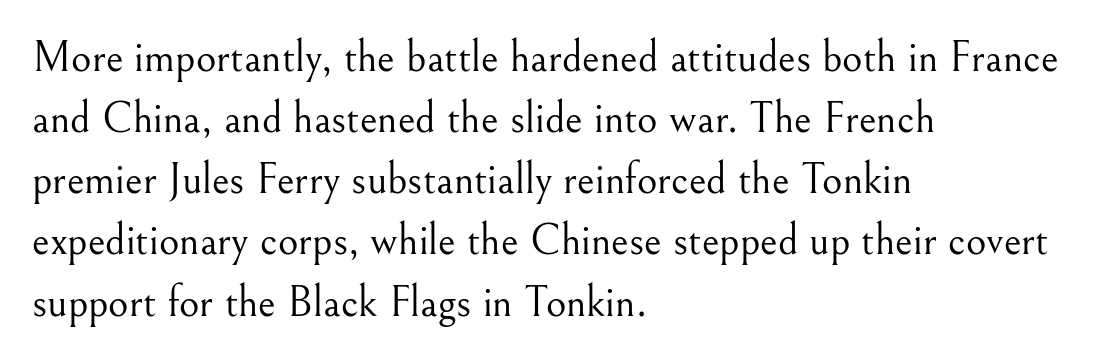
Each word holds together tightly as a unit, with standard inter-letter gaps. No letter is thick-stroked: the sample isn't bold. The letters stand upright; this is a roman face. Does the type have serifs? Yes, each stem ends in a small foot.
